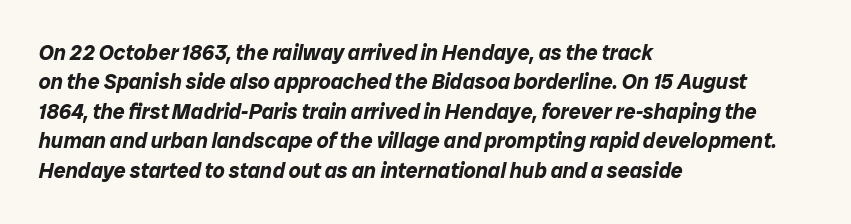
Q: Is the text bold? A: Yes.
Q: Is the text italic (slanted)? A: Yes, it leans right by about 12 degrees.
Q: Is the text underlined? A: No.
Q: How is the paragraph aligned? A: Left-aligned.
Q: Is the spacing between letters normal or unusually wide? A: Normal.
Q: Is the spacing between lines tight, normal or loose? A: Normal.
